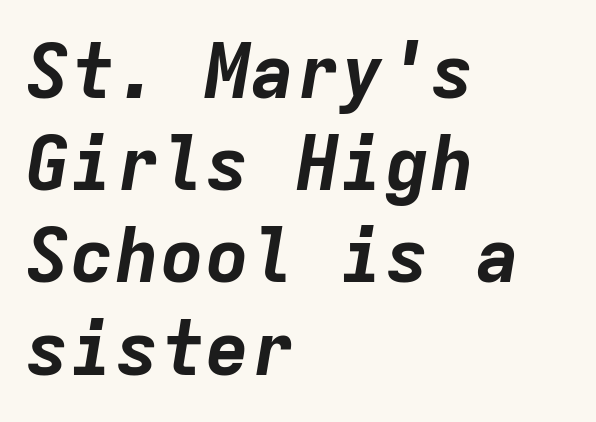
The image shows 75 px bold type, italic (leaning right), monospaced; set left-aligned, line spacing 1.23x, normal letter spacing, not underlined; low stroke contrast and a medium x-height.
